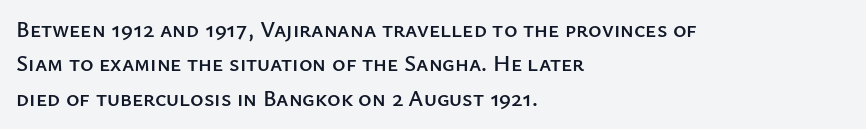
{"italic": "no", "underline": "no", "align": "left", "line_spacing": "normal", "line_spacing_ratio": 1.49, "letter_spacing": "normal", "letter_spacing_em": 0.0, "glyph_px": 23}
